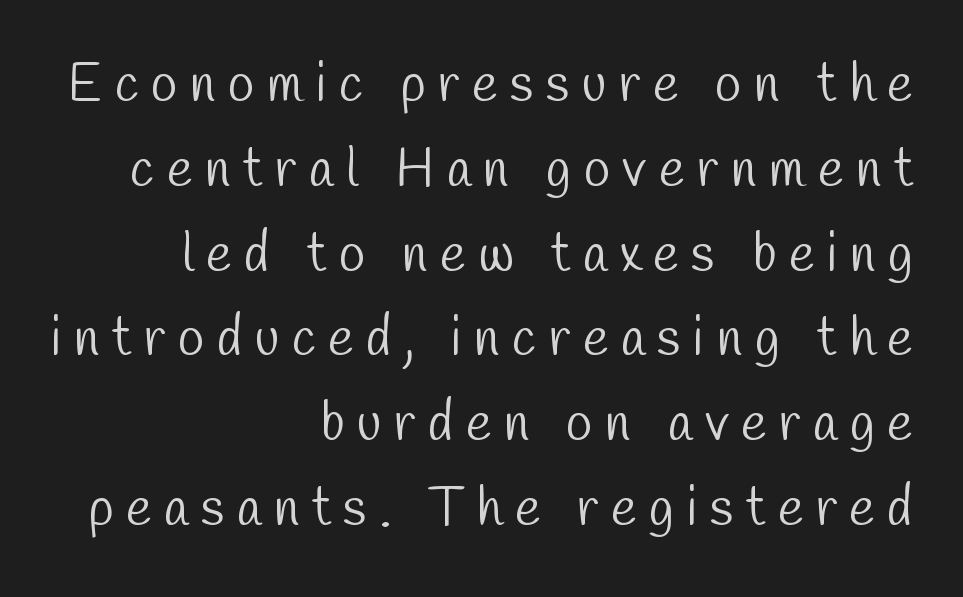
The image shows 54 px light, condensed sans-serif type; set right-aligned, normal line spacing (1.57x), unusually wide letter spacing (+0.23 em), not underlined; low stroke contrast and a medium x-height.
